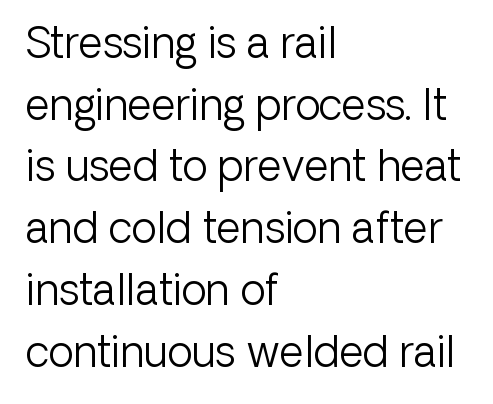
The lettering holds an erect, upright posture throughout. Think of a printed novel: that variable character pitch is what you see here. Every row of glyphs begins at an identical x-position on the left. The face used here is rendered with its standard letterfit. The leading is moderate, giving the passage an even texture.
